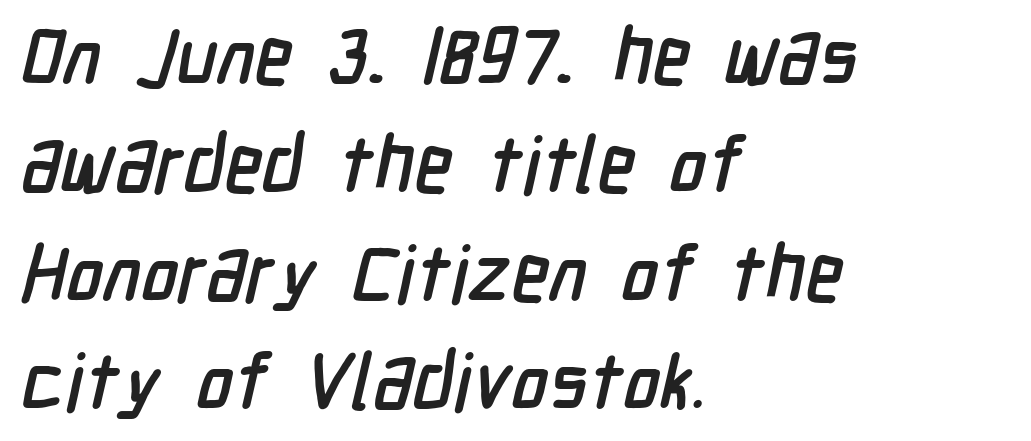
Stroke terminals: plain, sans-serif. The specimen omits any rule beneath the text block's lines. Here the glyphs are tracked normally, forming tight word shapes. A student would call this left alignment; a typographer would say flush left, rag right.
